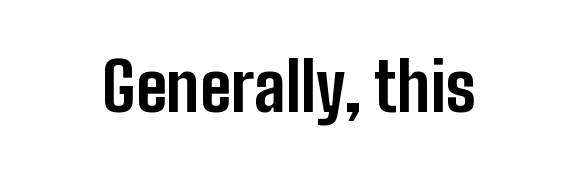
The image shows 67 px bold, condensed sans-serif type, upright; set normal letter spacing, not underlined; low stroke contrast and a medium x-height.
